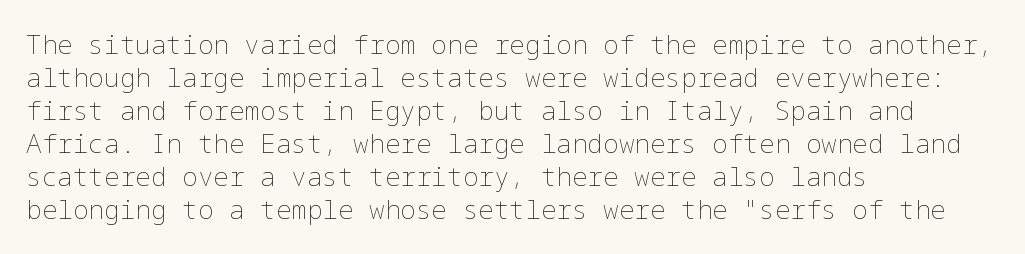
The image shows 26 px text type, upright; set left-aligned, normal line spacing (1.27x), normal letter spacing, not underlined.
